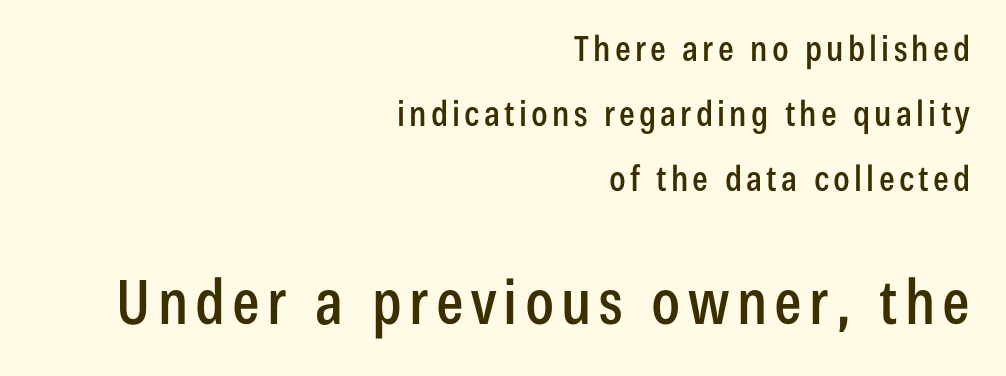
The image shows 61 px condensed sans-serif type, upright; set right-aligned, line spacing 1.86x, not underlined; the second (bottom) block is 1.74x larger; low stroke contrast and a medium x-height.
